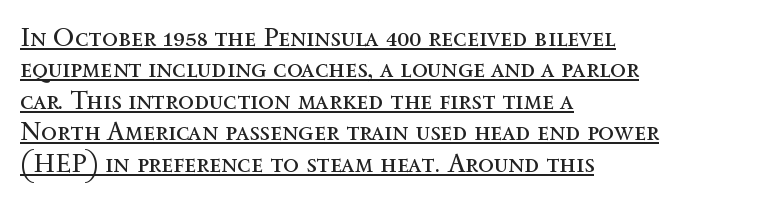
The letters stand straight up with perfectly vertical stems. Weight class: somewhere from thin through regular. This sample carries an underscore along the baseline area. The type is set solid horizontally, with unmodified tracking.
